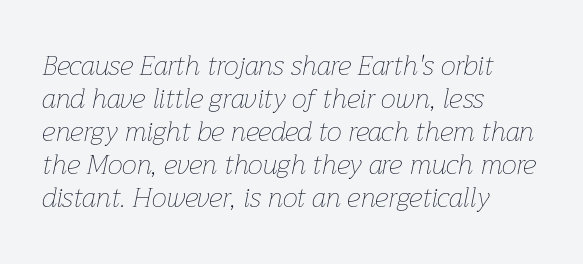
Plain, unruled lines of type. The typography opts for an oblique posture over an upright one. Default kerning and tracking; the words read as compact shapes. The setting favours the left margin, as ordinary paragraphs usually do. The strokes carry an ordinary text weight at most.
